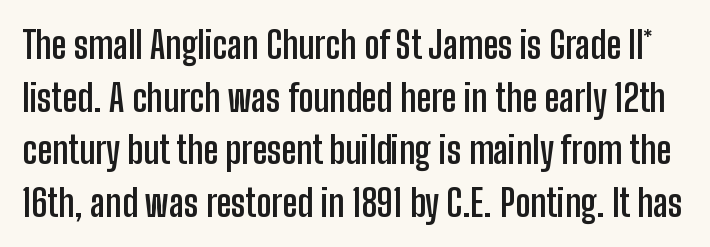
The image shows 37 px semibold, condensed sans-serif type, upright; set normal line spacing (1.42x), normal letter spacing, not underlined; low stroke contrast and a medium x-height.
